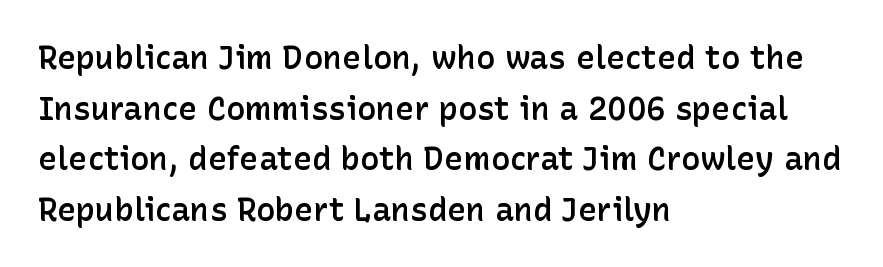
Q: Is the text bold? A: Semi-bold.
Q: Is the text italic (slanted)? A: No, it is upright.
Q: Is the typeface a serif or a sans-serif typeface? A: Sans-serif.
Q: Is the text underlined? A: No.
Q: How is the paragraph aligned? A: Left-aligned.
Q: Is the spacing between letters normal or unusually wide? A: Normal.
Q: Is the spacing between lines tight, normal or loose? A: Normal.
Q: Width (condensed, normal, or wide)? A: Normal.
Q: Stroke contrast? A: Low.
Q: x-height? A: Medium.
Q: Monospaced? A: No.
